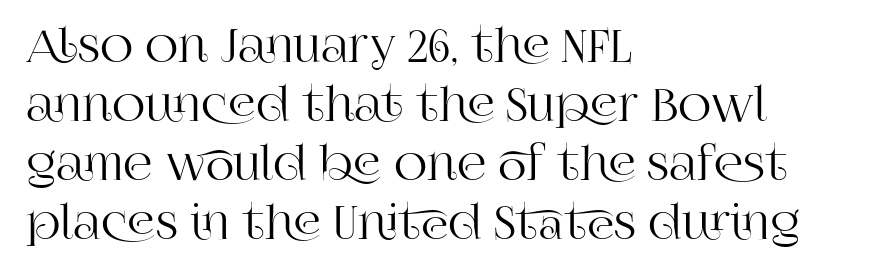
{"serif": "yes", "italic": "no", "width": "normal", "stroke_contrast": "high", "x_height": "large", "monospaced": "no", "underline": "no", "align": "left", "line_spacing": "normal", "line_spacing_ratio": 1.28, "letter_spacing": "normal", "letter_spacing_em": 0.0, "glyph_px": 46}
